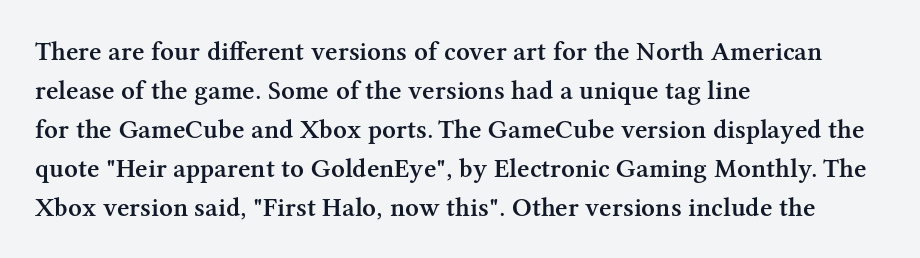
Q: Is the text bold? A: Semi-bold.
Q: Is the text italic (slanted)? A: No, it is upright.
Q: Is the text underlined? A: No.
Q: How is the paragraph aligned? A: Left-aligned.
Q: Is the spacing between letters normal or unusually wide? A: Normal.
Q: Is the spacing between lines tight, normal or loose? A: Normal.
